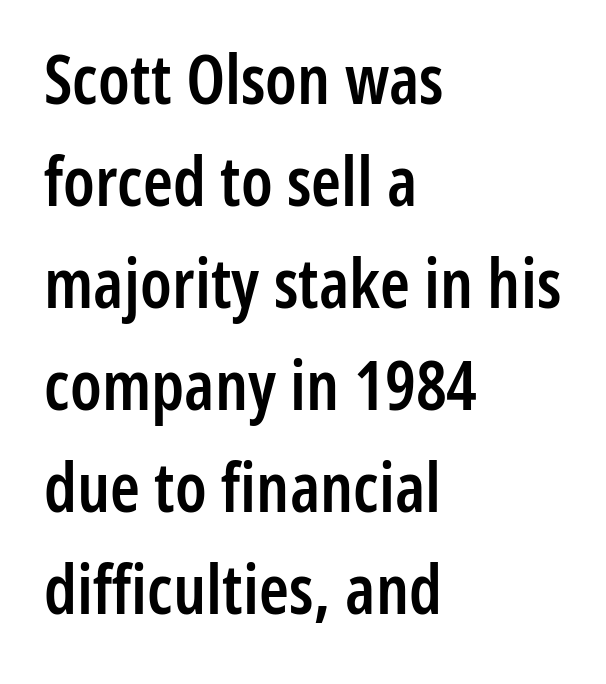
{"serif": "no", "italic": "no", "bold": "semi", "weight": "semibold", "width": "condensed", "stroke_contrast": "low", "x_height": "medium", "monospaced": "no", "underline": "no", "align": "left", "line_spacing": "normal", "line_spacing_ratio": 1.5, "letter_spacing": "normal", "letter_spacing_em": 0.0, "glyph_px": 68}
